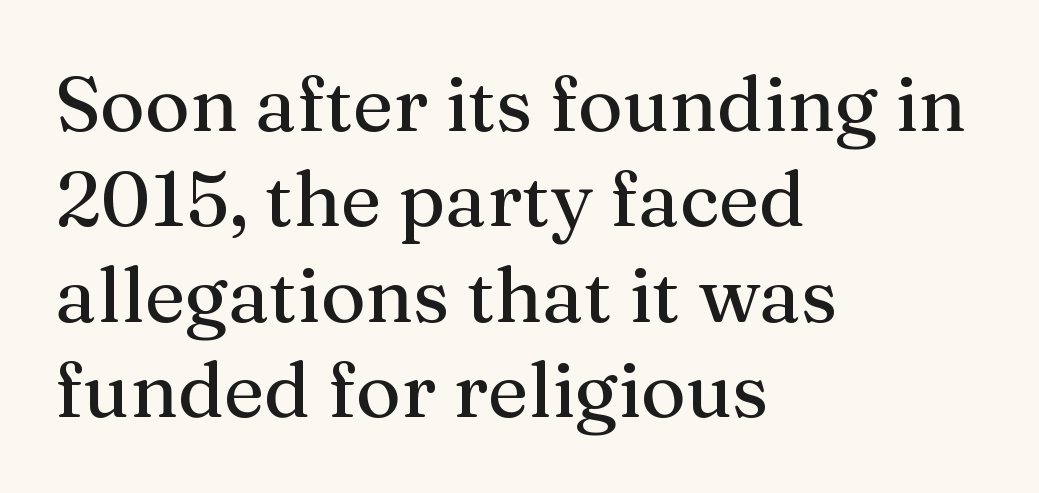
Does the type have serifs? Yes, each stem ends in a small foot. Words appear dense and cohesive because spacing is normal. Bare-footed words on every line. These lines are rendered in a variable-pitch font. Does the lettering tilt? It doesn't — this is upright.
